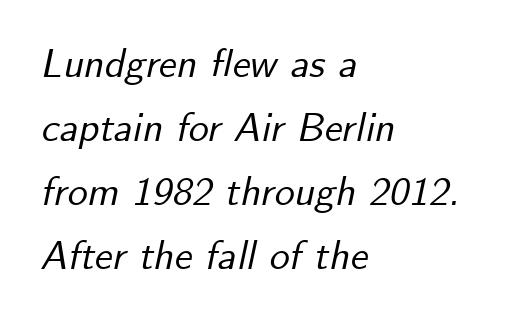
Honestly, the row spacing looks completely unremarkable. Slant detected: the letters are inclined. Letters rest on an invisible, unmarked baseline. These lines are rendered in a variable-pitch font.
